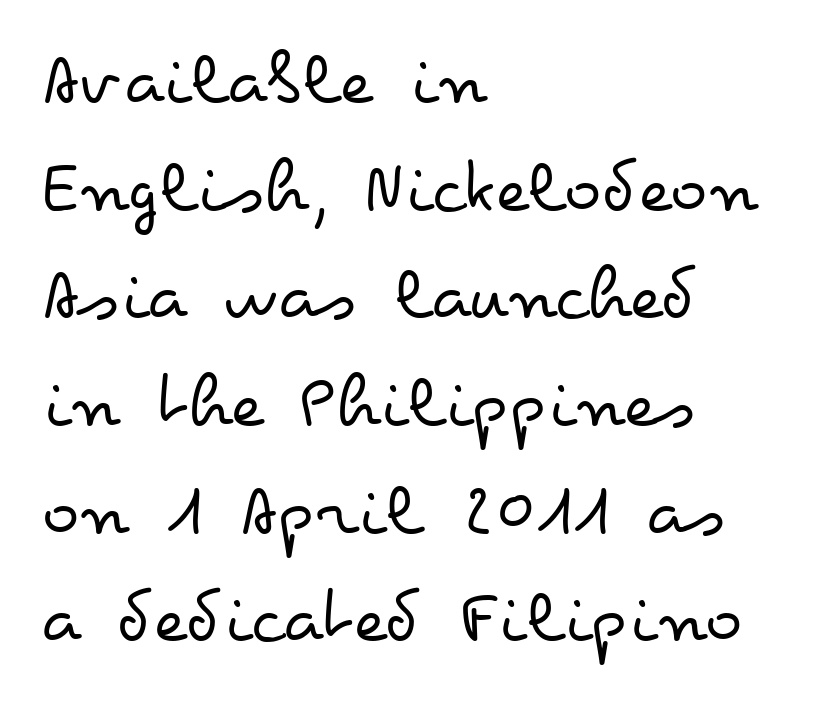
Q: Is the text bold? A: No.
Q: Is the text italic (slanted)? A: No, it is upright.
Q: Is the text underlined? A: No.
Q: How is the paragraph aligned? A: Left-aligned.
Q: Is the spacing between letters normal or unusually wide? A: Normal.
Q: Is the spacing between lines tight, normal or loose? A: Normal.
Q: Width (condensed, normal, or wide)? A: Wide.
Q: Stroke contrast? A: Low.
Q: x-height? A: Small.
Q: Monospaced? A: No.
